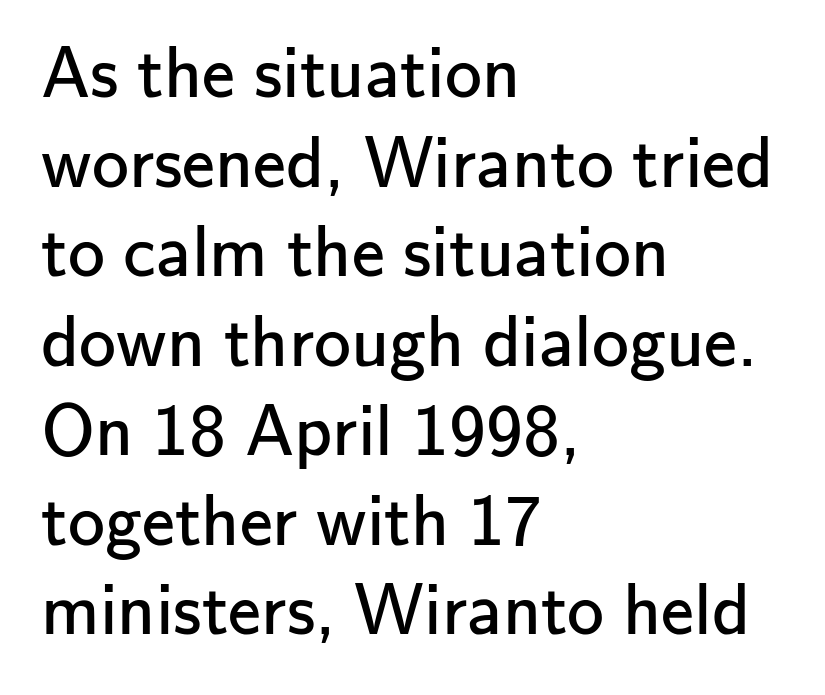
Q: Is the text bold? A: No.
Q: Is the text italic (slanted)? A: No, it is upright.
Q: Is the typeface a serif or a sans-serif typeface? A: Sans-serif.
Q: Is the text underlined? A: No.
Q: How is the paragraph aligned? A: Left-aligned.
Q: Is the spacing between letters normal or unusually wide? A: Normal.
Q: Width (condensed, normal, or wide)? A: Normal.
Q: Stroke contrast? A: Low.
Q: x-height? A: Small.
Q: Monospaced? A: No.
